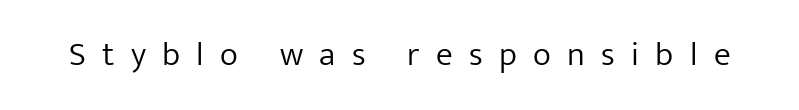
The image shows 34 px light sans-serif type, upright; set unusually wide letter spacing (+0.48 em), not underlined; low stroke contrast and a medium x-height.
